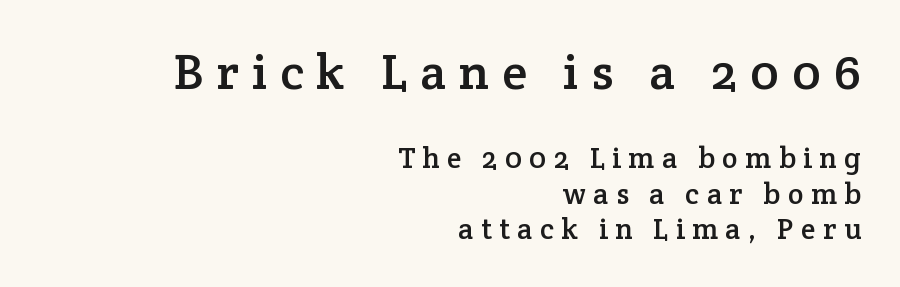
The image shows 50 px serif type, upright; set right-aligned, line spacing 1.21x, unusually wide letter spacing (+0.26 em), not underlined; the first (top) block is 1.72x larger; low stroke contrast and a medium x-height.
